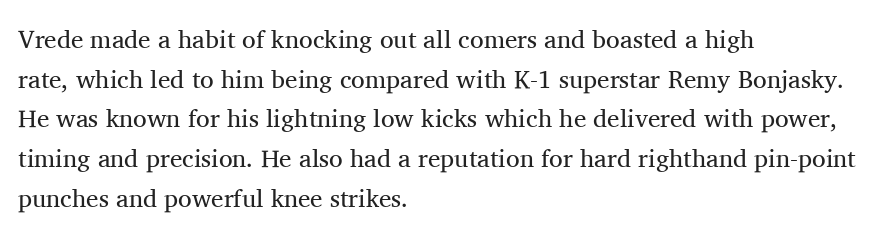
The image shows 25 px text type, upright; set left-aligned, normal line spacing (1.59x), normal letter spacing, not underlined.
